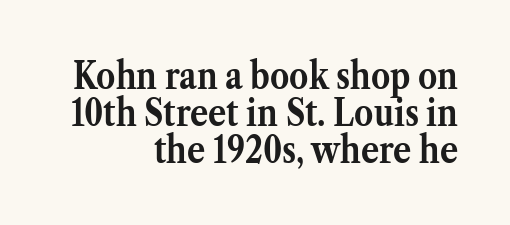
The image shows 38 px semibold serif type, upright; set right-aligned, tight line spacing (0.97x), normal letter spacing, not underlined; medium stroke contrast and a medium x-height.
